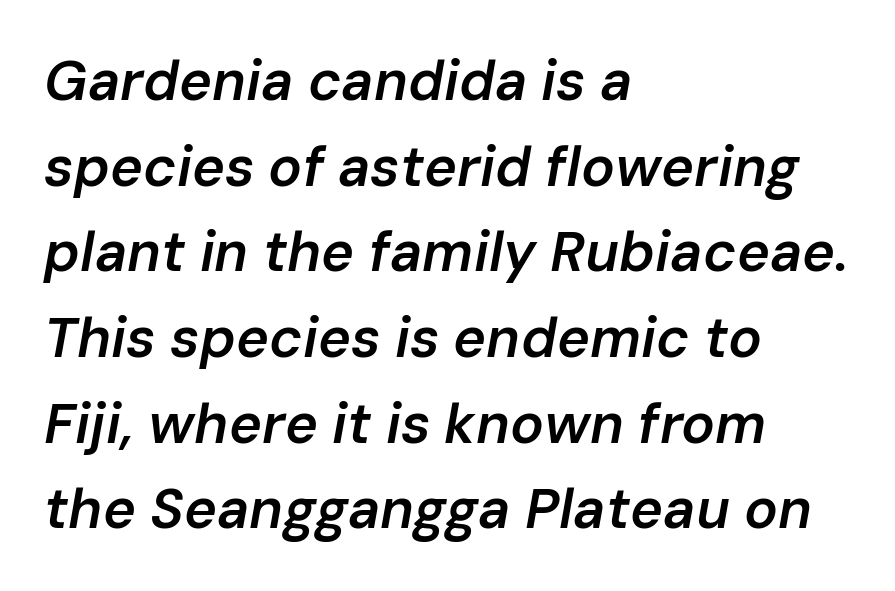
{"italic": "yes", "lean": "right", "slant_degrees": 10, "bold": "semi", "weight": "semibold", "width": "normal", "stroke_contrast": "low", "x_height": "medium", "monospaced": "no", "underline": "no", "align": "left", "line_spacing": "normal", "line_spacing_ratio": 1.53, "letter_spacing": "normal", "letter_spacing_em": 0.0, "glyph_px": 56}
